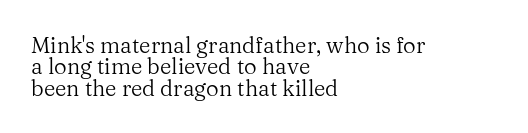
{"italic": "no", "bold": "no", "underline": "no", "align": "left", "line_spacing": "tight", "line_spacing_ratio": 0.97, "letter_spacing": "normal", "letter_spacing_em": 0.0, "glyph_px": 22}
